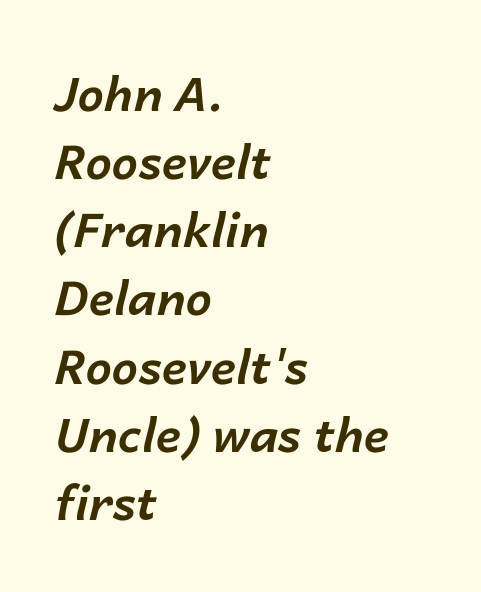
Is the letter spacing exaggerated? No — it looks like the ordinary default. This sample keeps an unexceptional amount of space between lines. Slant detected: the letters are inclined. The letters are bold, with thick, heavy strokes. The space beneath each line is pristine and unruled. Teacher's note: observe the even left margin — that is flush-left alignment.
